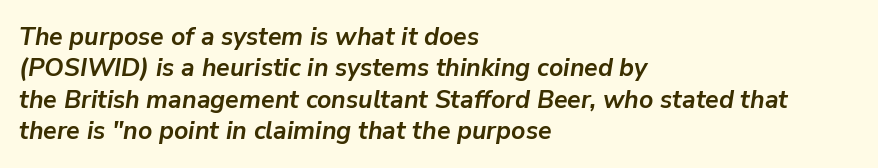
Q: Is the text bold? A: Yes.
Q: Is the text italic (slanted)? A: Yes, it leans right by about 9 degrees.
Q: Is the text underlined? A: No.
Q: How is the paragraph aligned? A: Left-aligned.
Q: Is the spacing between letters normal or unusually wide? A: Normal.
Q: Is the spacing between lines tight, normal or loose? A: Normal.
